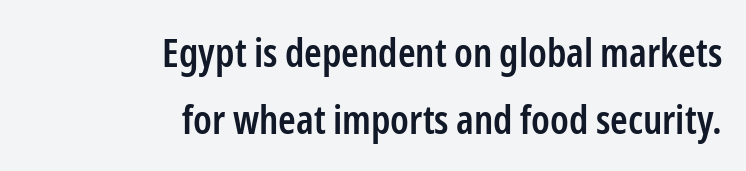
{"serif": "no", "italic": "no", "bold": "semi", "weight": "semibold", "width": "condensed", "stroke_contrast": "low", "x_height": "medium", "monospaced": "no", "underline": "no", "align": "right", "line_spacing": "normal", "line_spacing_ratio": 1.68, "letter_spacing": "normal", "letter_spacing_em": 0.0, "glyph_px": 40}
